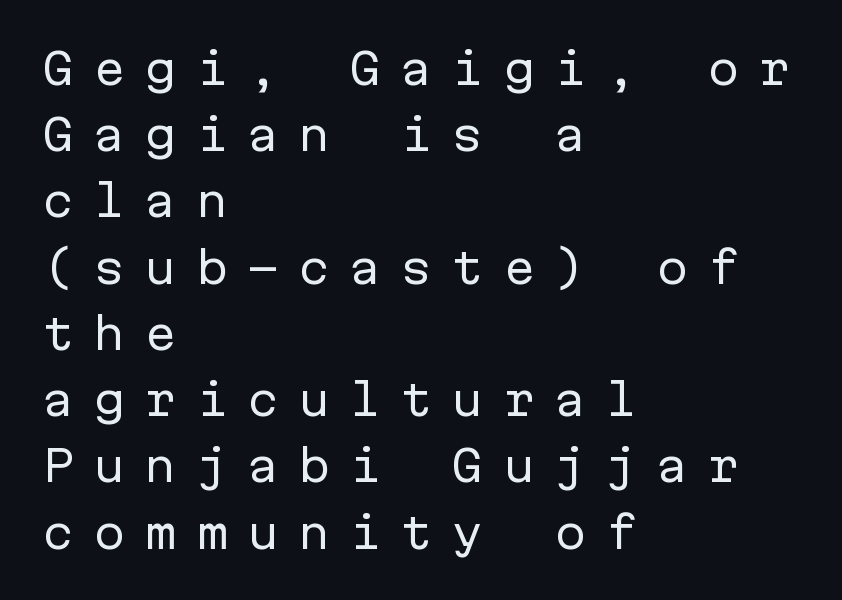
The image shows 43 px regular-weight sans-serif type, upright, monospaced; set left-aligned, normal line spacing (1.54x), unusually wide letter spacing (+0.44 em), not underlined; low stroke contrast and a medium x-height.
